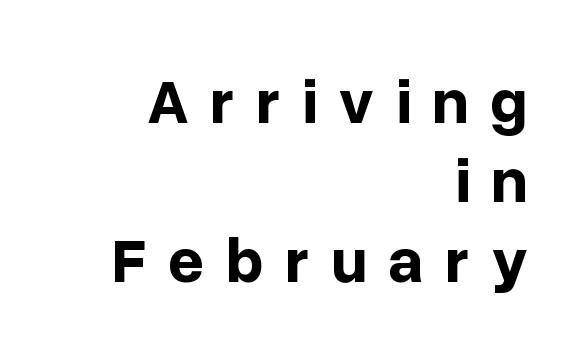
{"serif": "no", "italic": "no", "bold": "yes", "weight": "bold", "width": "normal", "stroke_contrast": "low", "x_height": "medium", "monospaced": "no", "underline": "no", "align": "right", "line_spacing_ratio": 1.24, "letter_spacing": "wide", "letter_spacing_em": 0.33, "glyph_px": 64}
